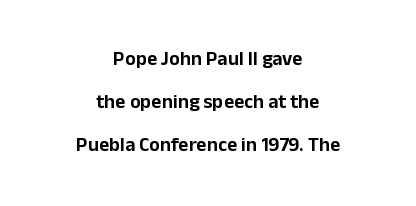
{"italic": "no", "underline": "no", "align": "center", "line_spacing": "loose", "line_spacing_ratio": 2.15, "letter_spacing": "normal", "letter_spacing_em": 0.0, "glyph_px": 20}
